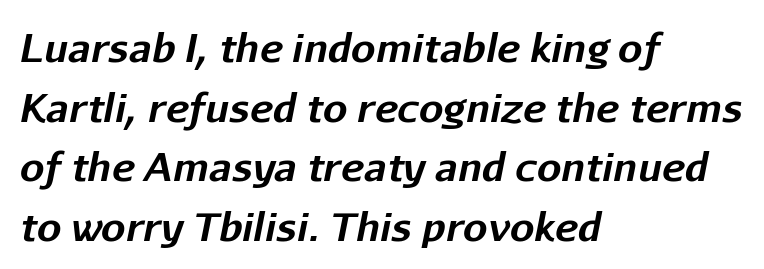
Q: Is the text bold? A: Yes.
Q: Is the text italic (slanted)? A: Yes, it leans right by about 11 degrees.
Q: Is the text underlined? A: No.
Q: How is the paragraph aligned? A: Left-aligned.
Q: Is the spacing between letters normal or unusually wide? A: Normal.
Q: Is the spacing between lines tight, normal or loose? A: Normal.
Q: Width (condensed, normal, or wide)? A: Normal.
Q: Stroke contrast? A: Low.
Q: x-height? A: Medium.
Q: Monospaced? A: No.
